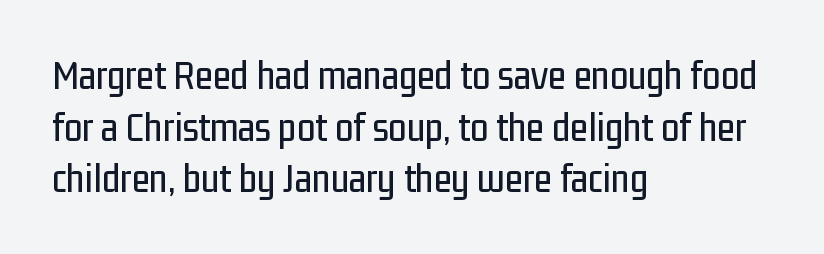
These lines keep a tight, regular rhythm from letter to letter. The lines in this sample share a left origin and differ only in where they stop. The typeface chosen for these lines omits serifs. This is roman type, the default non-slanted kind.
